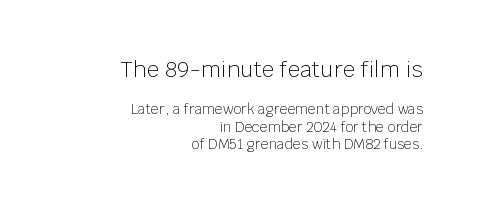
Q: Is the text bold? A: No.
Q: Is the text italic (slanted)? A: No, it is upright.
Q: Is the text underlined? A: No.
Q: How is the paragraph aligned? A: Right-aligned.
Q: Is the spacing between letters normal or unusually wide? A: Normal.
Q: Is the spacing between lines tight, normal or loose? A: Normal.
Q: Which block of text is set in a larger size, the first (top) or the second (bottom)? A: The first (top) one.
